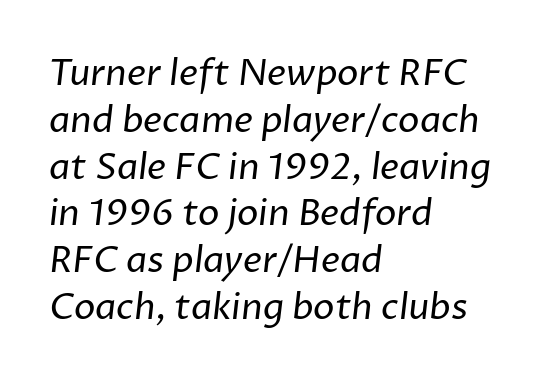
Q: Is the text bold? A: No.
Q: Is the typeface a serif or a sans-serif typeface? A: Sans-serif.
Q: Is the text underlined? A: No.
Q: How is the paragraph aligned? A: Left-aligned.
Q: Is the spacing between letters normal or unusually wide? A: Normal.
Q: Is the spacing between lines tight, normal or loose? A: Normal.
Q: Width (condensed, normal, or wide)? A: Normal.
Q: Stroke contrast? A: Low.
Q: x-height? A: Medium.
Q: Monospaced? A: No.
